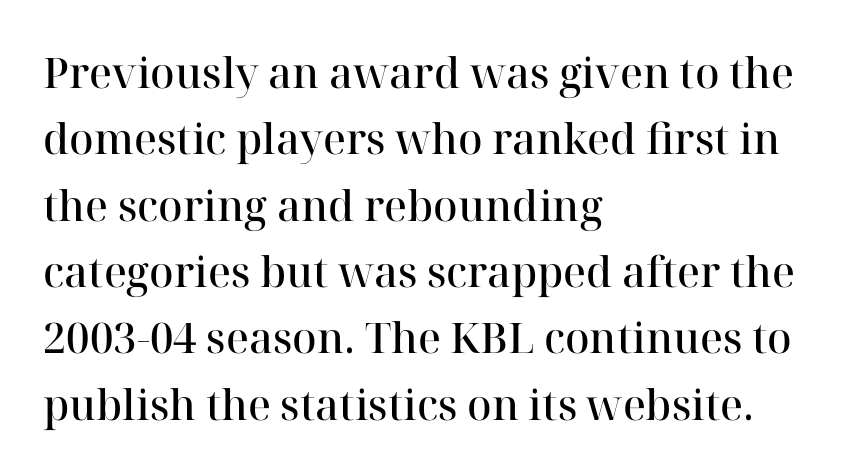
Q: Is the text bold? A: Semi-bold.
Q: Is the text italic (slanted)? A: No, it is upright.
Q: Is the typeface a serif or a sans-serif typeface? A: Serif.
Q: Is the text underlined? A: No.
Q: How is the paragraph aligned? A: Left-aligned.
Q: Is the spacing between letters normal or unusually wide? A: Normal.
Q: Is the spacing between lines tight, normal or loose? A: Normal.
Q: Width (condensed, normal, or wide)? A: Normal.
Q: Stroke contrast? A: High.
Q: x-height? A: Medium.
Q: Monospaced? A: No.
